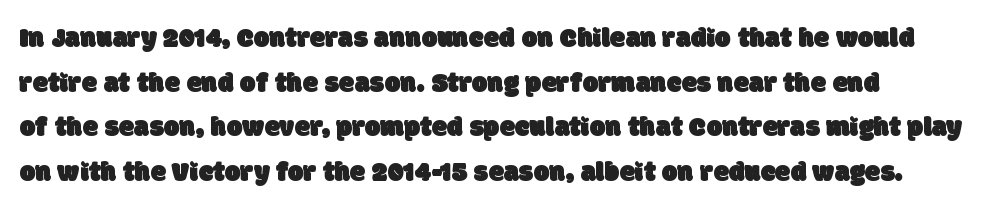
Quick note: interline space is typical. Each letter keeps its own natural width here, so spacing adapts to shape. Check under the words: just untouched page. The characters display no serif detailing; their extremities are plain.
